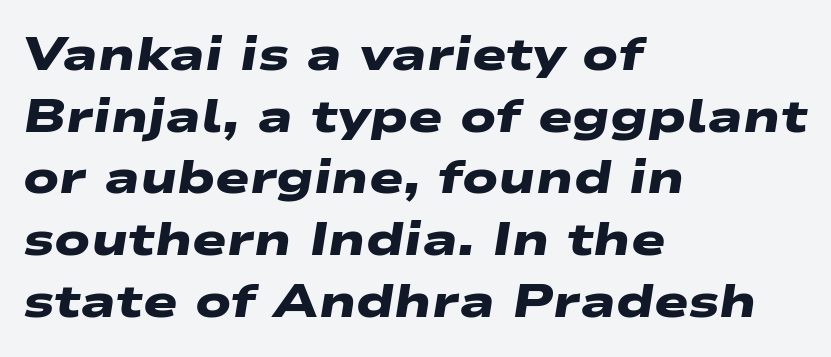
Line beginnings align vertically; line endings do not. The passage shown is typed in a proportional face where columns would drift. Font category for this specimen: sans-serif. The tracking reads as untouched default to a designer's eye. How would I describe the line gaps? Plain and ordinary.
